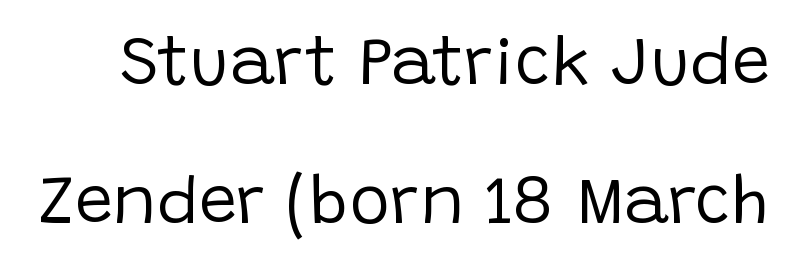
Q: Is the text bold? A: No.
Q: Is the text italic (slanted)? A: No, it is upright.
Q: Is the typeface a serif or a sans-serif typeface? A: Sans-serif.
Q: Is the text underlined? A: No.
Q: Is the spacing between letters normal or unusually wide? A: Normal.
Q: Is the spacing between lines tight, normal or loose? A: Loose.
Q: Width (condensed, normal, or wide)? A: Normal.
Q: Stroke contrast? A: Low.
Q: x-height? A: Large.
Q: Monospaced? A: No.
